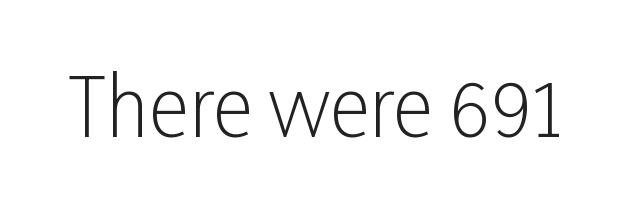
{"serif": "no", "italic": "no", "bold": "no", "weight": "light", "width": "condensed", "stroke_contrast": "low", "x_height": "medium", "monospaced": "no", "underline": "no", "letter_spacing": "normal", "letter_spacing_em": 0.0, "glyph_px": 79}
